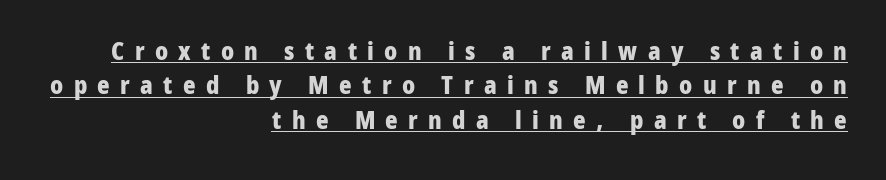
{"italic": "no", "bold": "yes", "underline": "yes", "align": "right", "line_spacing": "normal", "line_spacing_ratio": 1.43, "letter_spacing": "wide", "letter_spacing_em": 0.43, "glyph_px": 24}
